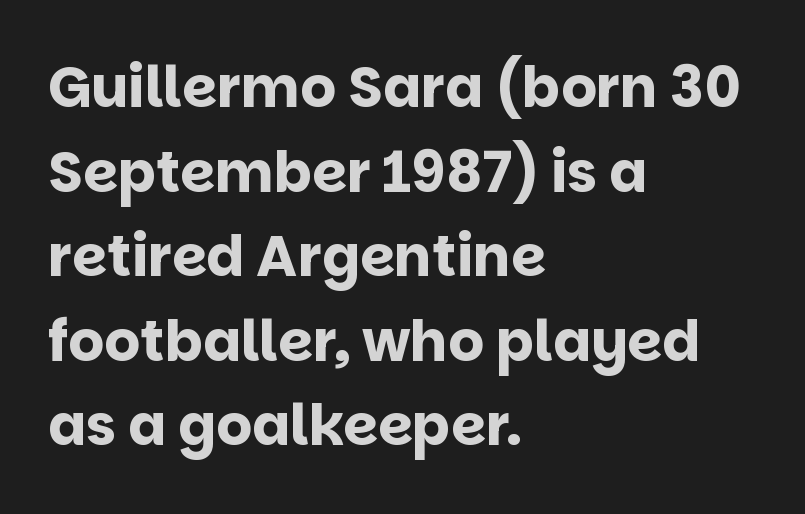
The image shows 56 px bold sans-serif type, upright; set left-aligned, normal line spacing (1.51x), normal letter spacing, not underlined; low stroke contrast and a large x-height.
